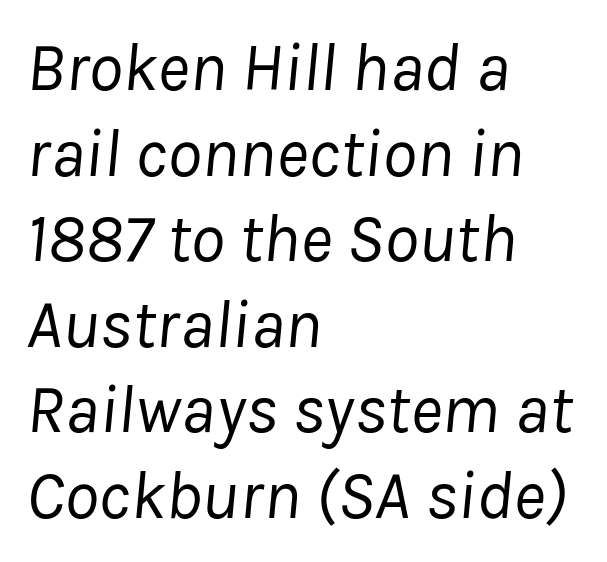
{"italic": "yes", "lean": "right", "slant_degrees": 8, "bold": "no", "weight": "regular", "width": "normal", "stroke_contrast": "low", "x_height": "medium", "monospaced": "no", "underline": "no", "align": "left", "line_spacing_ratio": 1.24, "letter_spacing": "normal", "letter_spacing_em": 0.0, "glyph_px": 69}
